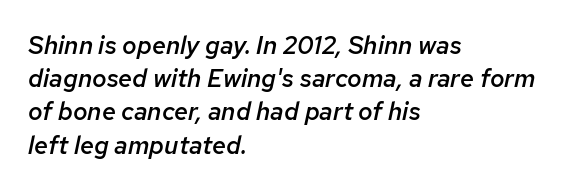
{"italic": "yes", "lean": "right", "slant_degrees": 12, "bold": "semi", "underline": "no", "align": "left", "line_spacing": "normal", "line_spacing_ratio": 1.33, "letter_spacing": "normal", "letter_spacing_em": 0.0, "glyph_px": 25}
